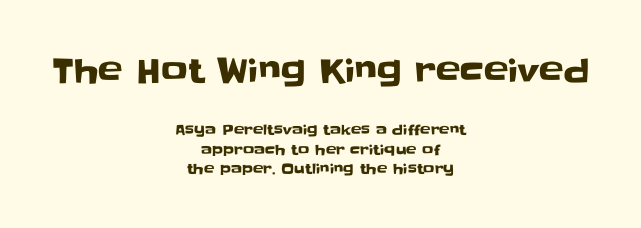
Q: Is the text italic (slanted)? A: No, it is upright.
Q: Is the typeface a serif or a sans-serif typeface? A: Sans-serif.
Q: Is the text underlined? A: No.
Q: How is the paragraph aligned? A: Centered.
Q: Is the spacing between letters normal or unusually wide? A: Normal.
Q: Is the spacing between lines tight, normal or loose? A: Normal.
Q: Which block of text is set in a larger size, the first (top) or the second (bottom)? A: The first (top) one.
Q: Width (condensed, normal, or wide)? A: Normal.
Q: Stroke contrast? A: Low.
Q: x-height? A: Large.
Q: Monospaced? A: No.
